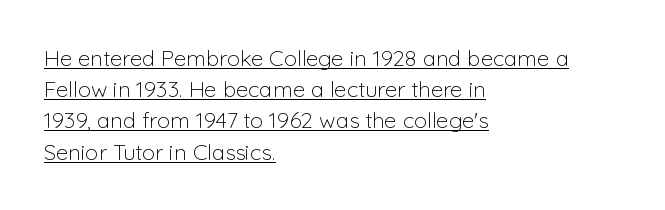
Casual observation: everything's shoved over to the left. Standard letterfit; no display-style spreading of the glyphs. Do the letters lean? They stand straight. If you measured baseline to baseline, you'd find a middling distance. Check the space under the baseline: a stroke is drawn there. The characters are drawn with everyday or finer stroke widths.
